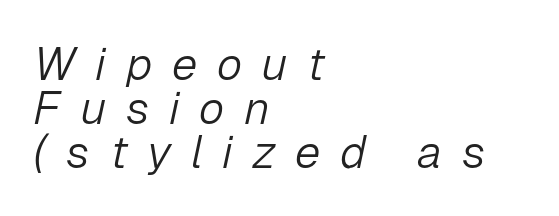
The letters advance in unequal steps, a hallmark of proportional type. You could barely slide anything between these rows. The letters look calm and open, with moderate or lighter stems. The gaps between neighbouring characters are conspicuously large. The typography opts for an oblique posture over an upright one.
